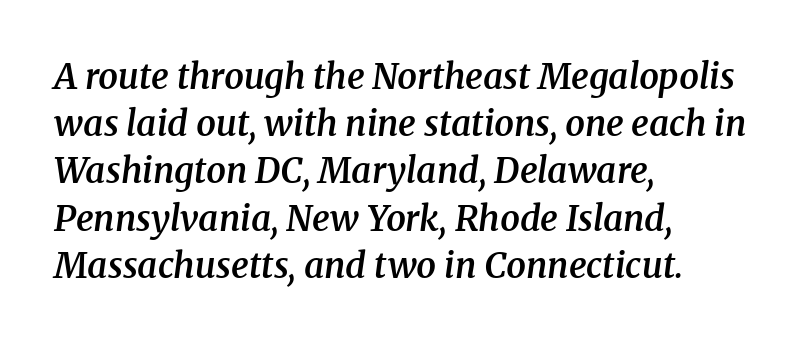
{"serif": "yes", "italic": "yes", "lean": "right", "slant_degrees": 8, "bold": "semi", "weight": "semibold", "width": "normal", "stroke_contrast": "medium", "x_height": "medium", "monospaced": "no", "underline": "no", "align": "left", "line_spacing": "normal", "line_spacing_ratio": 1.35, "letter_spacing": "normal", "letter_spacing_em": 0.0, "glyph_px": 35}
